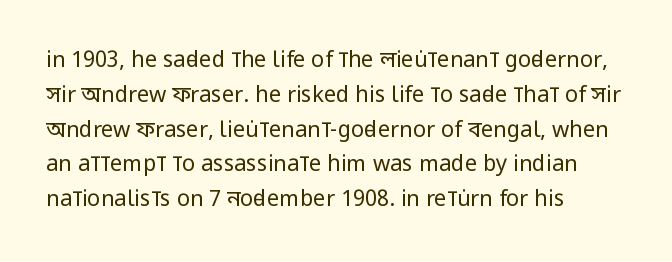
All the whitespace from short lines collects on the right. No extra tracking has been applied to these lines. Characters remain perfectly vertical along every line. The space beneath each line is pristine and unruled. Vertical stems look standard width or narrower in stroke.
